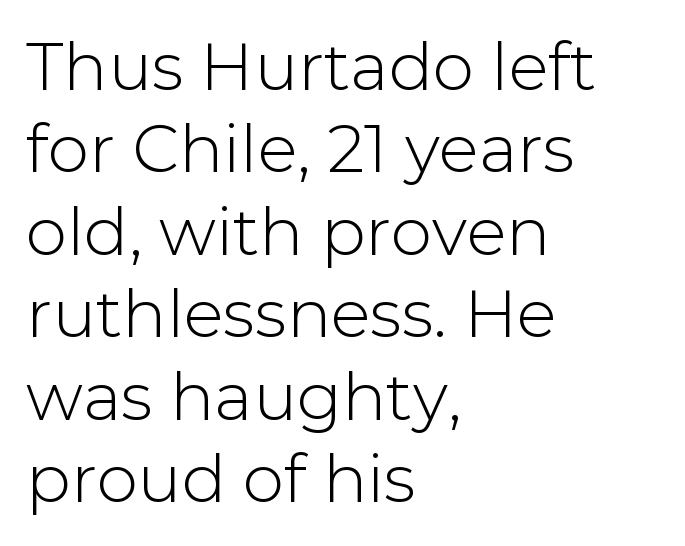
The image shows 66 px sans-serif type, upright; set left-aligned, normal line spacing (1.25x), normal letter spacing, not underlined; low stroke contrast and a medium x-height.
